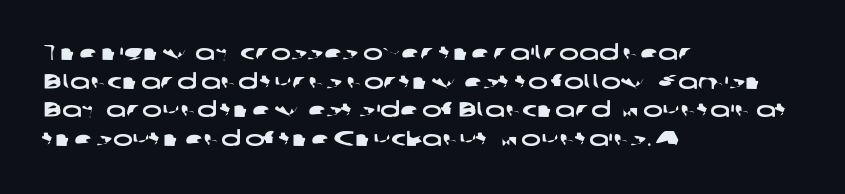
The image shows 21 px text type; set left-aligned, normal line spacing (1.36x), normal letter spacing, not underlined.
